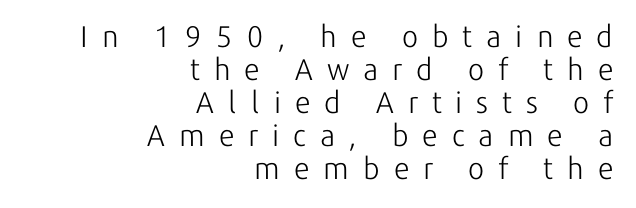
The lines are quadded right. The face looks like a standard text weight, possibly lighter. In terms of posture, this sample is upright. Grotesque or geometric, the face here clearly has no serifs. A typesetter would call this proportional, since set widths differ per character. Is the letter spacing exaggerated? Yes — the characters are pushed far apart.
